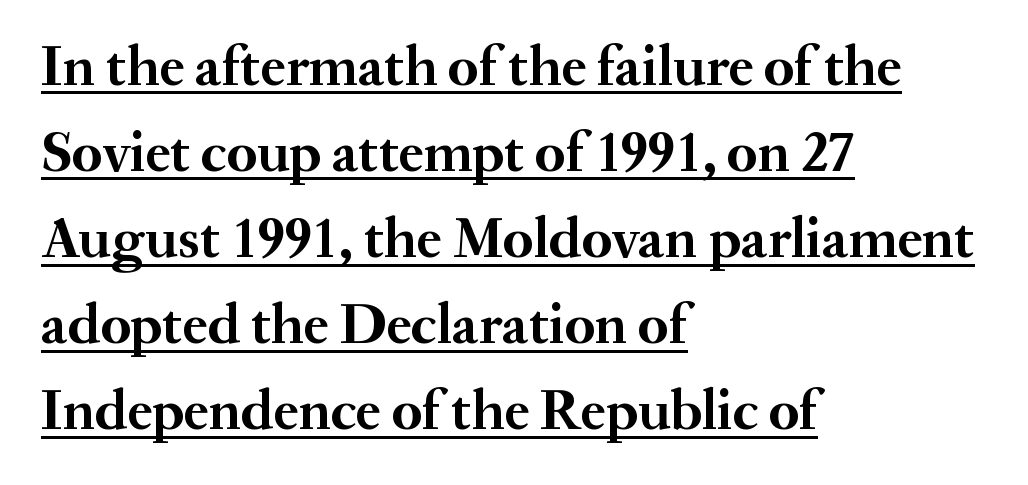
The lettering holds an erect, upright posture throughout. These lines sit exactly where default settings would place them. The sample has been set heavy, in full bold. Typeset ragged right — the left edge is the straight one.
